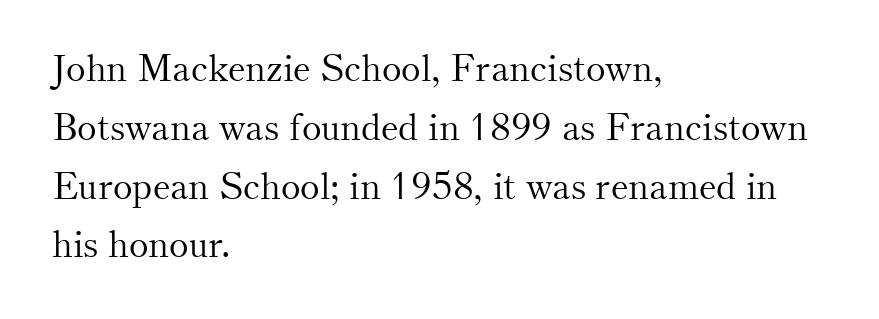
{"serif": "yes", "italic": "no", "bold": "no", "weight": "light", "width": "normal", "stroke_contrast": "medium", "x_height": "small", "monospaced": "no", "underline": "no", "align": "left", "line_spacing": "normal", "line_spacing_ratio": 1.59, "letter_spacing": "normal", "letter_spacing_em": 0.0, "glyph_px": 37}
